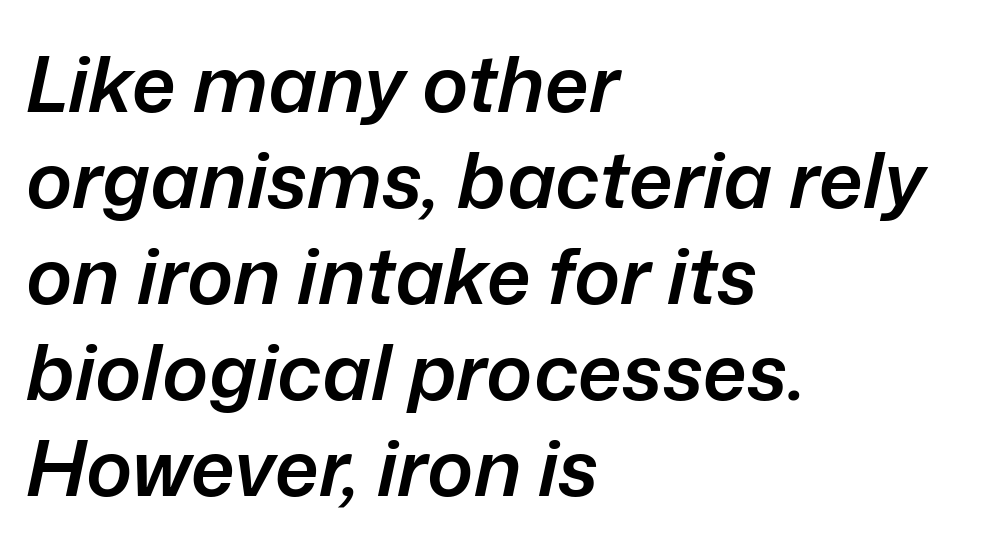
Q: Is the text bold? A: Semi-bold.
Q: Is the text italic (slanted)? A: Yes, it leans right by about 12 degrees.
Q: Is the text underlined? A: No.
Q: How is the paragraph aligned? A: Left-aligned.
Q: Is the spacing between letters normal or unusually wide? A: Normal.
Q: Width (condensed, normal, or wide)? A: Normal.
Q: Stroke contrast? A: Low.
Q: x-height? A: Medium.
Q: Monospaced? A: No.
